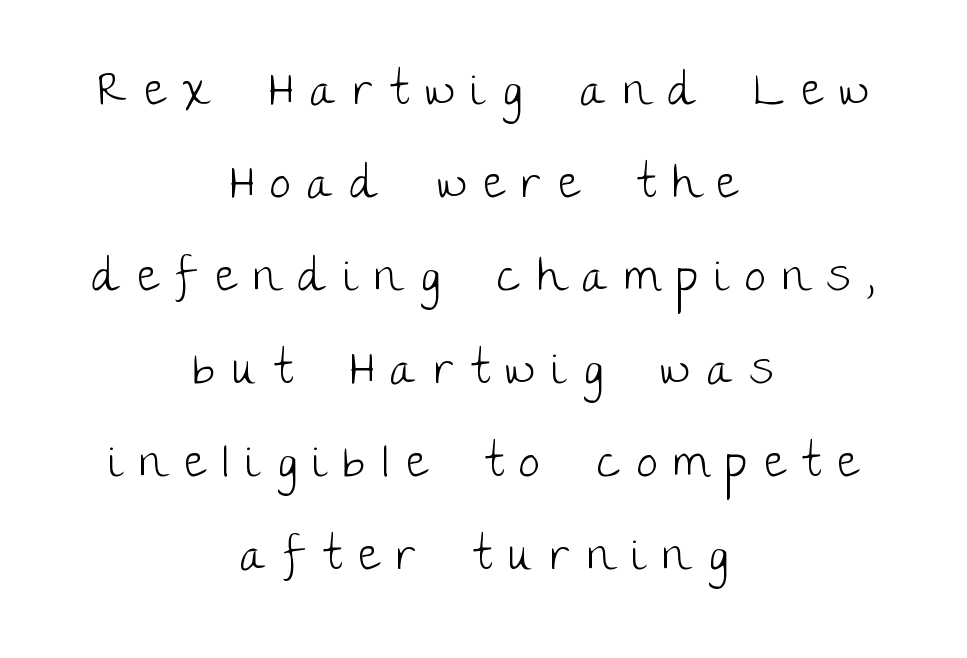
{"serif": "no", "italic": "no", "bold": "no", "weight": "light", "width": "normal", "stroke_contrast": "low", "x_height": "large", "monospaced": "no", "underline": "no", "align": "center", "line_spacing": "loose", "line_spacing_ratio": 1.98, "letter_spacing": "wide", "letter_spacing_em": 0.36, "glyph_px": 47}
